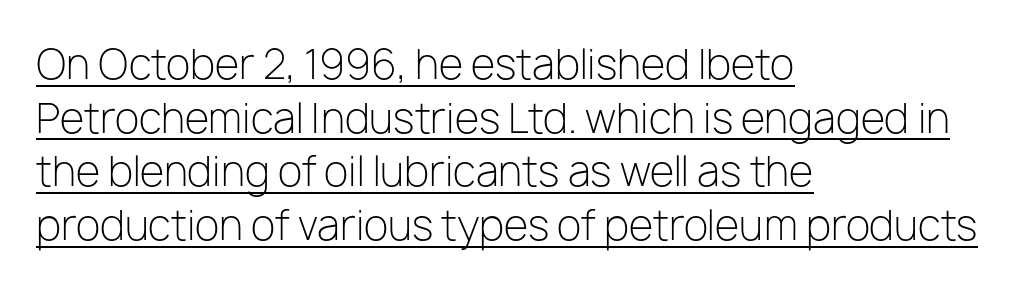
Q: Is the text bold? A: No.
Q: Is the text italic (slanted)? A: No, it is upright.
Q: Is the typeface a serif or a sans-serif typeface? A: Sans-serif.
Q: Is the text underlined? A: Yes.
Q: How is the paragraph aligned? A: Left-aligned.
Q: Is the spacing between letters normal or unusually wide? A: Normal.
Q: Is the spacing between lines tight, normal or loose? A: Normal.
Q: Width (condensed, normal, or wide)? A: Normal.
Q: Stroke contrast? A: Low.
Q: x-height? A: Medium.
Q: Monospaced? A: No.
